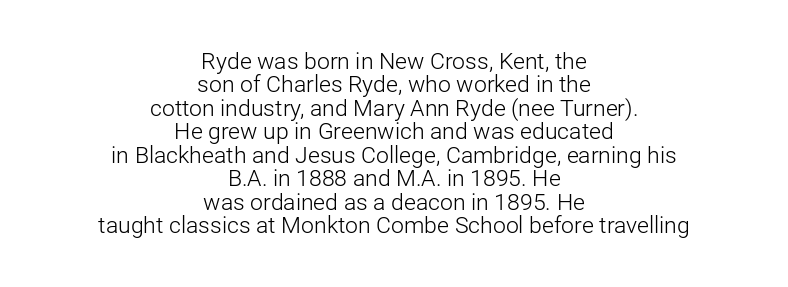
The image shows 23 px text type, upright; set centered, tight line spacing (1.02x), normal letter spacing, not underlined.
